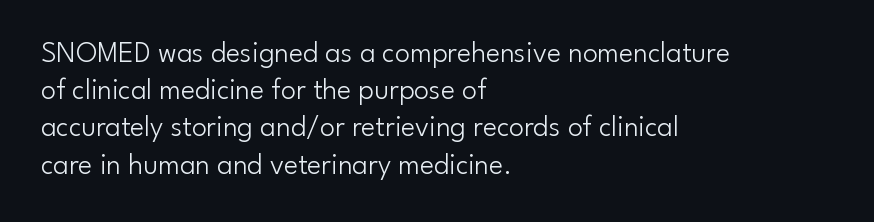
The image shows 30 px light sans-serif type, upright; set left-aligned, line spacing 1.24x, normal letter spacing, not underlined; low stroke contrast and a small x-height.
